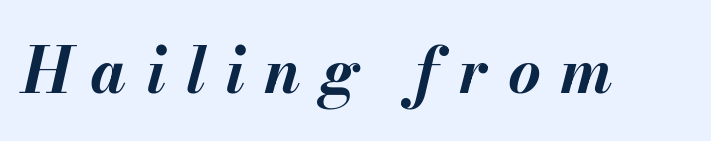
Q: Is the text bold? A: Yes.
Q: Is the text italic (slanted)? A: Yes, it leans right by about 13 degrees.
Q: Is the text underlined? A: No.
Q: Is the spacing between letters normal or unusually wide? A: Unusually wide.
Q: Width (condensed, normal, or wide)? A: Normal.
Q: Stroke contrast? A: Medium.
Q: x-height? A: Small.
Q: Monospaced? A: No.
